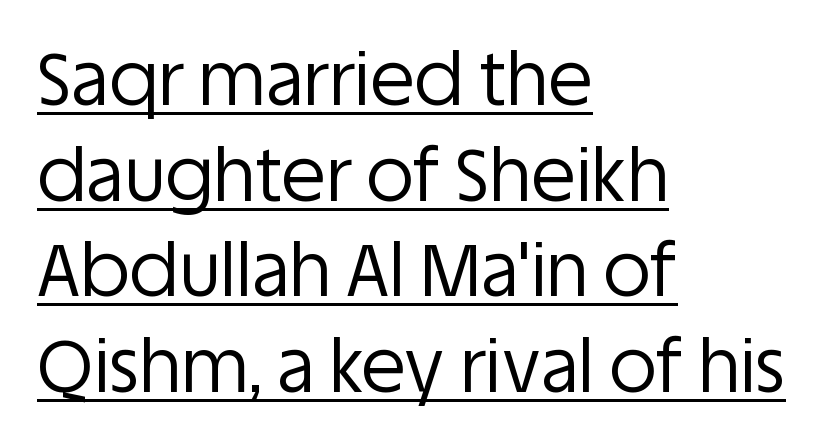
The image shows 73 px regular-weight sans-serif type, upright; set left-aligned, normal line spacing (1.31x), normal letter spacing, underlined; low stroke contrast and a large x-height.
